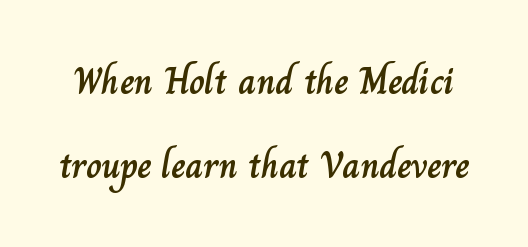
Descenders hang freely into open space. Is this a fixed-width face? No — the glyphs have proportional, varying widths. These lines keep a tight, regular rhythm from letter to letter. Honestly, the rows look like they've been pulled way apart.
